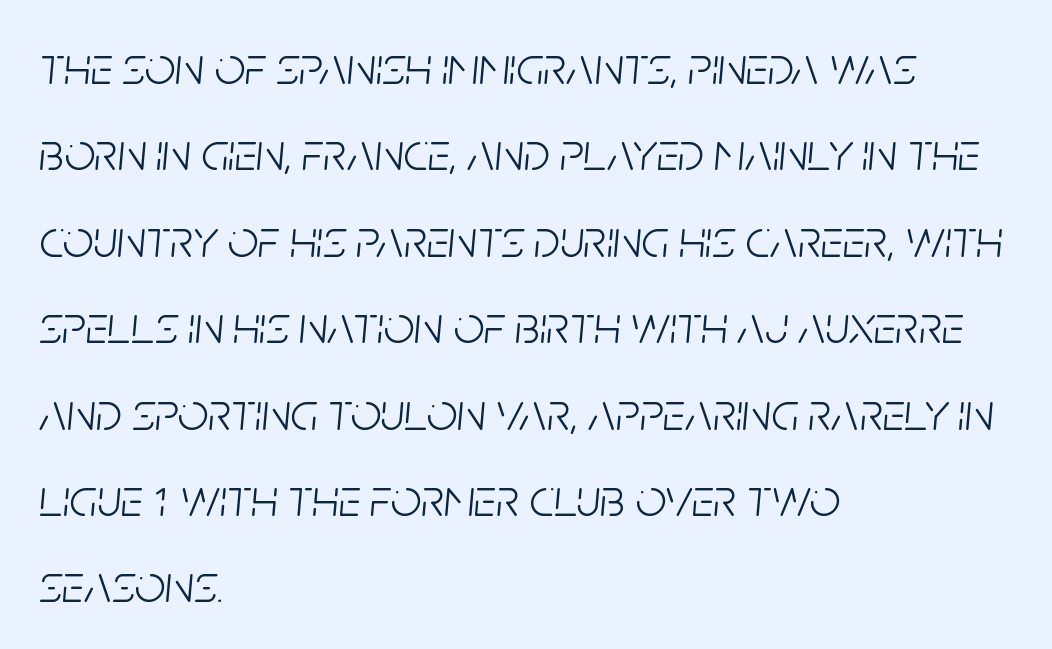
The image shows 54 px light, condensed type, italic (leaning right); set left-aligned, normal line spacing (1.6x), normal letter spacing, not underlined; low stroke contrast and a large x-height.
